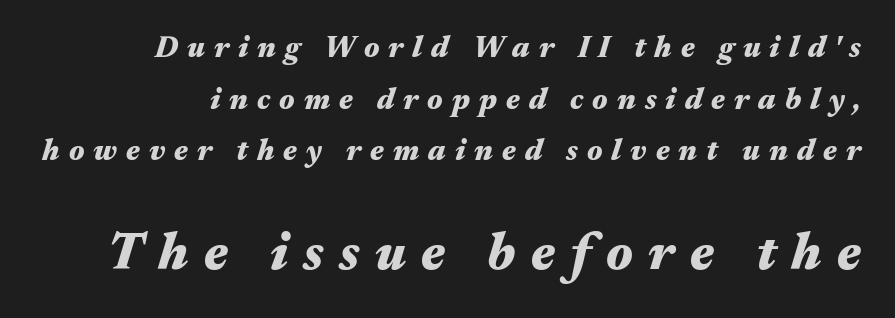
Q: Is the text bold? A: Yes.
Q: Is the text italic (slanted)? A: Yes, it leans right by about 17 degrees.
Q: Is the text underlined? A: No.
Q: Is the spacing between letters normal or unusually wide? A: Unusually wide.
Q: Which block of text is set in a larger size, the first (top) or the second (bottom)? A: The second (bottom) one.
Q: Width (condensed, normal, or wide)? A: Wide.
Q: Stroke contrast? A: Medium.
Q: x-height? A: Medium.
Q: Monospaced? A: No.
